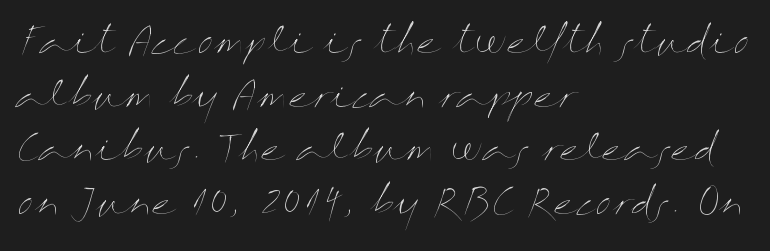
Q: Is the text bold? A: No.
Q: Is the text italic (slanted)? A: Yes.
Q: Is the text underlined? A: No.
Q: How is the paragraph aligned? A: Left-aligned.
Q: Is the spacing between letters normal or unusually wide? A: Normal.
Q: Is the spacing between lines tight, normal or loose? A: Normal.
Q: Width (condensed, normal, or wide)? A: Wide.
Q: Stroke contrast? A: Medium.
Q: x-height? A: Medium.
Q: Monospaced? A: No.
